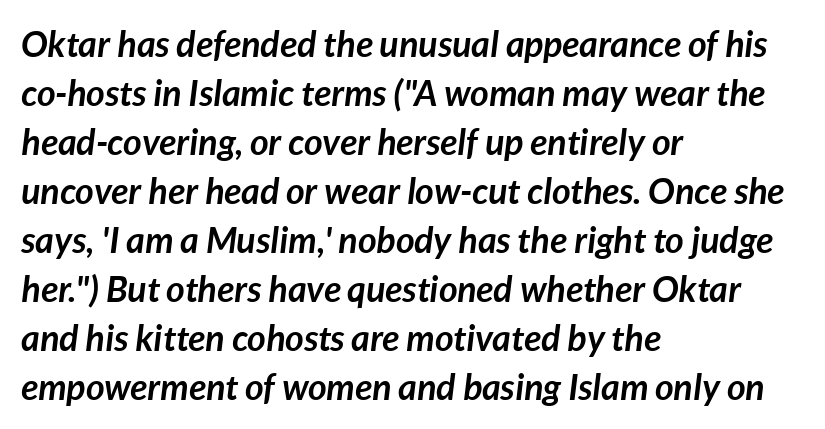
Heavy, bold letterforms. The zone under the glyphs is completely vacant. This block has exactly the height ordinary leading produces. The letters advance in unequal steps, a hallmark of proportional type. Compared with typical body copy, the letter spacing here is the same. The compositor pushed each line to the left boundary.
